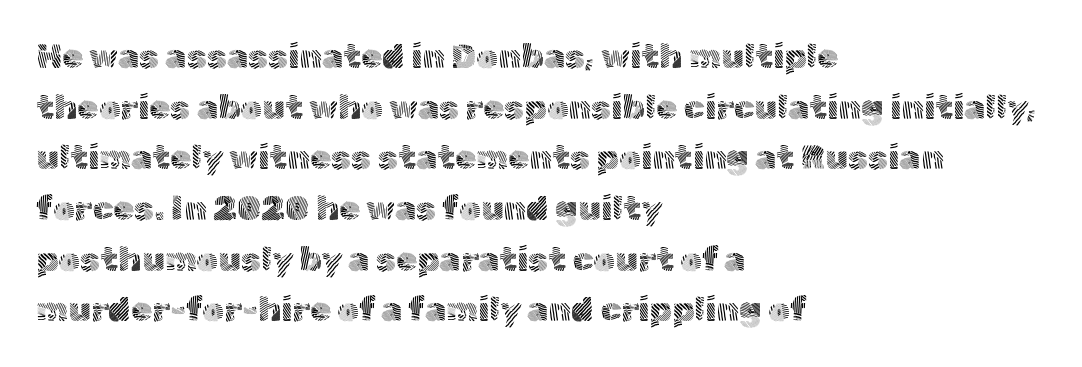
The image shows 34 px light sans-serif type, upright; set left-aligned, normal line spacing (1.49x), normal letter spacing, not underlined; a medium x-height.
